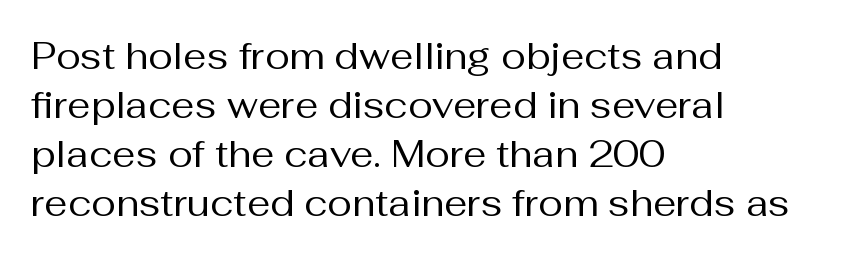
This sample has the flowing, uneven cadence of proportional lettering. The face used here is a sans, in the tradition of grotesques and geometrics. Here the glyphs are tracked normally, forming tight word shapes. Is this a heavy cut? Hardly; it is regular or lighter. Horizontal alignment here is leftward, the default for most running prose. Evenly set lines give the paragraph a standard silhouette.
